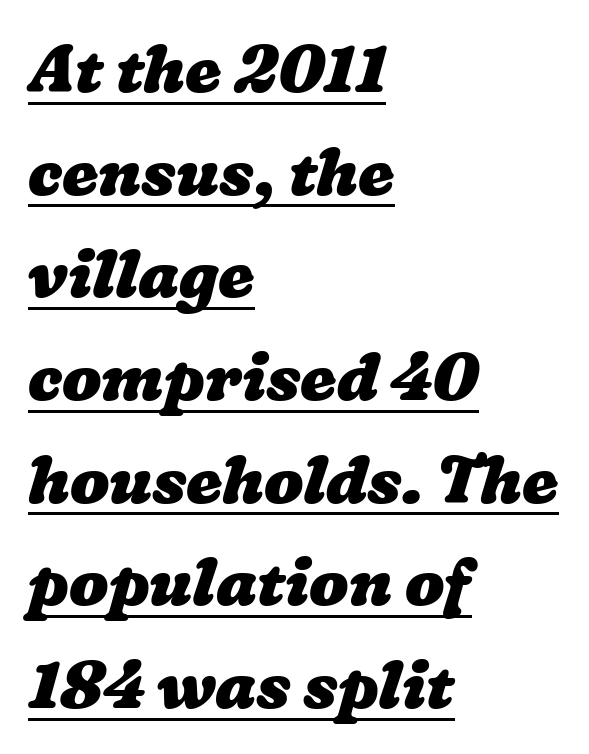
The image shows 65 px heavy, wide type; set left-aligned, normal line spacing (1.58x), normal letter spacing, underlined; low stroke contrast and a medium x-height.
